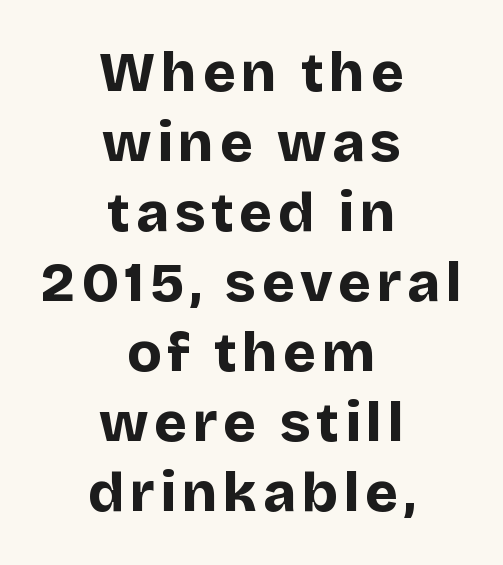
No word sits above an underline. One-word summary of the alignment: center. Plenty of ink on the page — the face is bold. Regarding serifs, this sample does without them. Do the characters align in a grid? No, the font is proportional. How would I describe the line gaps? Plain and ordinary.
